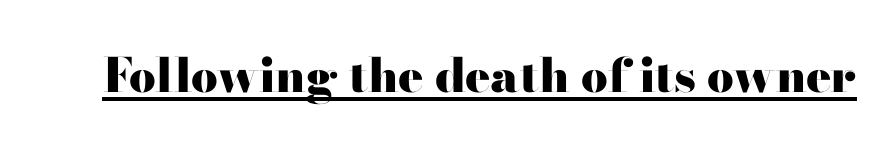
The image shows 47 px heavy, wide serif type, upright; set normal letter spacing, underlined; high stroke contrast and a small x-height.
